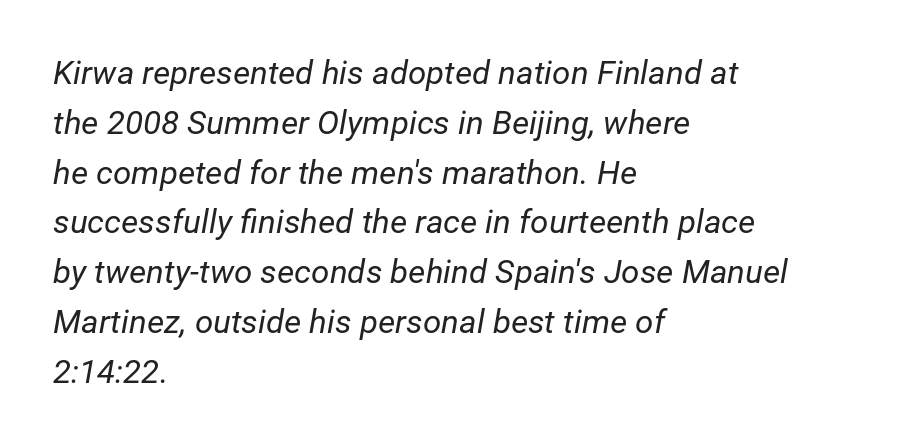
These lines sit exactly where default settings would place them. A typesetter would call this zero additional tracking. The rendering uses natural spacing where letterforms have individual widths. Weight: regular or lighter. Italic? Definitely — the glyphs are oblique.
